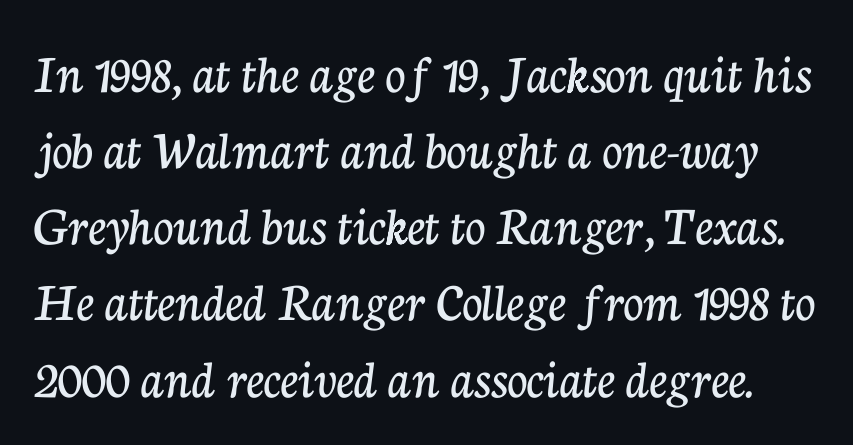
{"serif": "yes", "width": "normal", "stroke_contrast": "low", "x_height": "medium", "monospaced": "no", "underline": "no", "line_spacing": "normal", "line_spacing_ratio": 1.36, "letter_spacing": "normal", "letter_spacing_em": 0.0, "glyph_px": 56}
